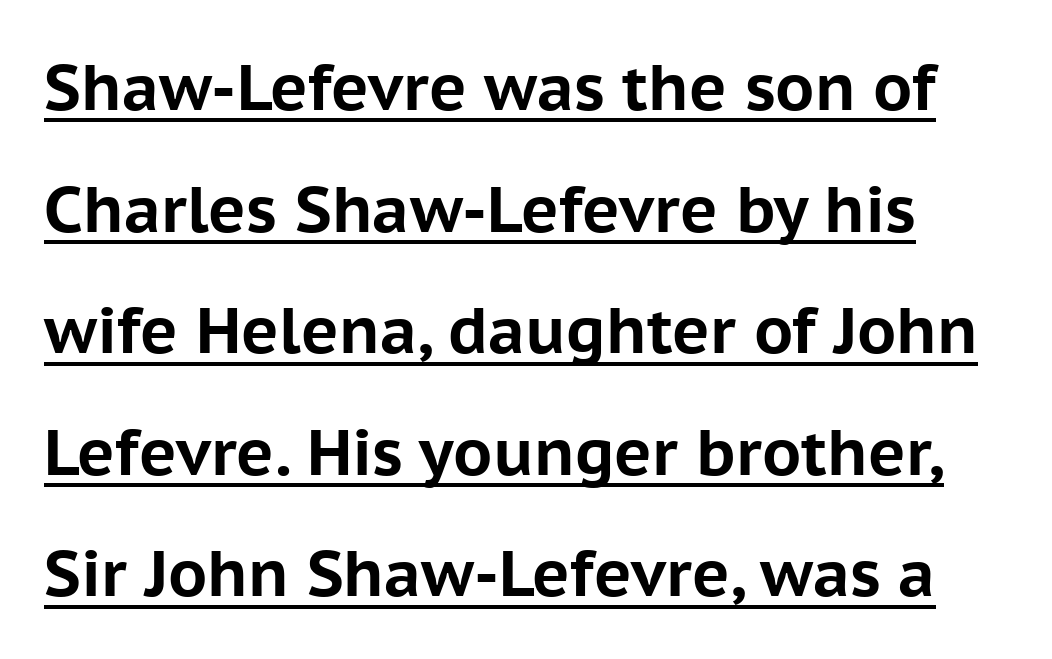
Is there any slant? The stems are plumb. Character widths vary here, with narrow letters taking less room than wide ones. Caption: standard tracking, unaltered. Thick stems and heavy bowls — unmistakably bold.
